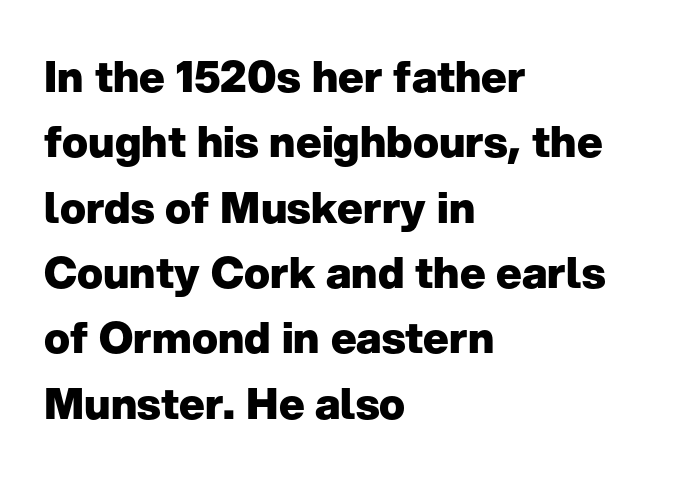
The passage shown has conventional tracking throughout. The type sits square on the baseline with zero lean. The rendering uses a moderate line-height, typical for paragraphs. The font family rendered here belongs to the sans-serif group. Chunky letters — that's bold for sure. Varying glyph widths throughout — classic text-font behaviour.
